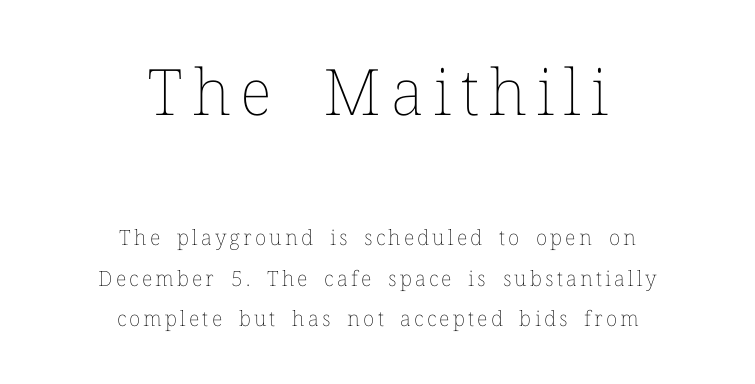
A student would call this center alignment; a typographer would say set centered. Italic? Not at all — the glyphs are vertical. Of the two passages, the one on top uses the larger point size. Glance below the letters and you will spot only blank space. Do the characters align in a grid? No, the font is proportional.
